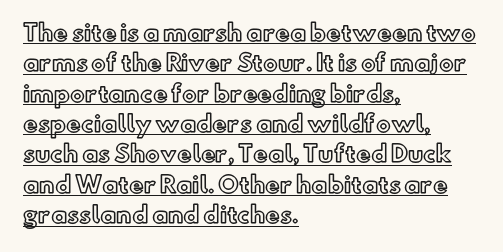
{"italic": "no", "underline": "yes", "align": "left", "line_spacing": "normal", "line_spacing_ratio": 1.38, "letter_spacing": "normal", "letter_spacing_em": 0.0, "glyph_px": 22}
